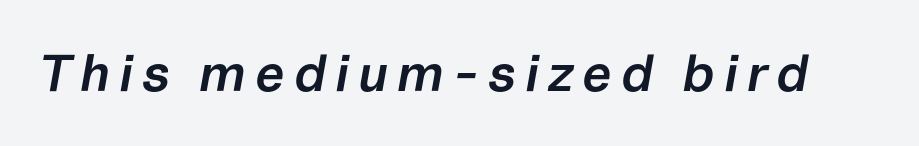
The image shows 52 px semibold type, italic (leaning right); set not underlined; low stroke contrast and a medium x-height.
